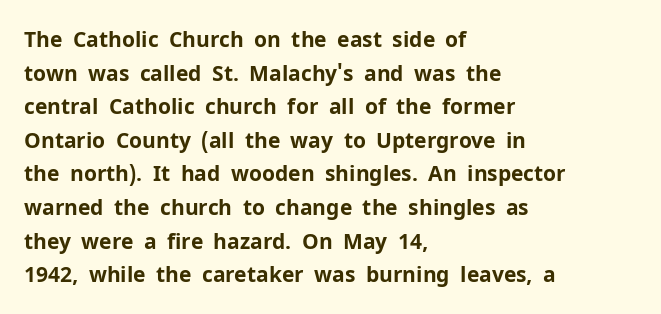
The image shows 21 px bold type, upright; set left-aligned, normal line spacing (1.6x), normal letter spacing, not underlined.
